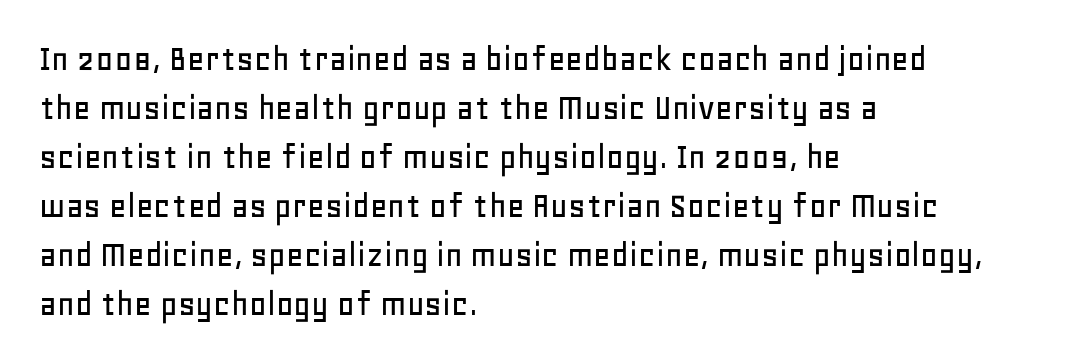
{"serif": "no", "italic": "no", "width": "normal", "stroke_contrast": "low", "x_height": "large", "monospaced": "no", "underline": "no", "align": "left", "line_spacing": "normal", "line_spacing_ratio": 1.29, "letter_spacing": "normal", "letter_spacing_em": 0.0, "glyph_px": 38}
